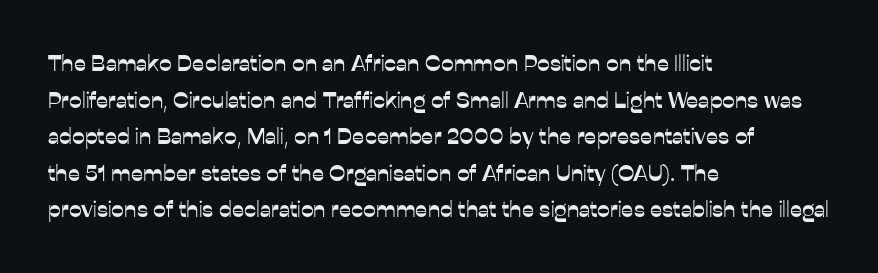
Q: Is the text italic (slanted)? A: No, it is upright.
Q: Is the text underlined? A: No.
Q: How is the paragraph aligned? A: Left-aligned.
Q: Is the spacing between letters normal or unusually wide? A: Normal.
Q: Is the spacing between lines tight, normal or loose? A: Normal.
